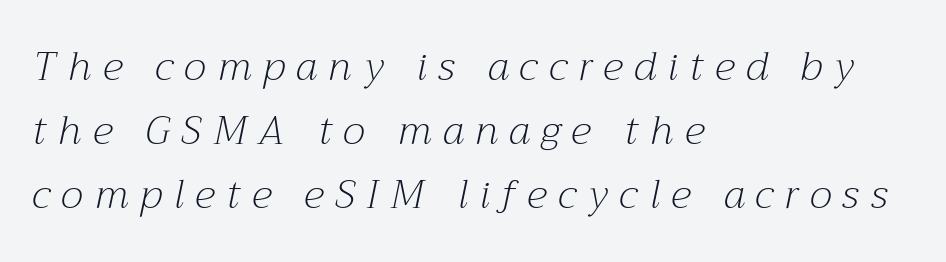
Q: Is the text bold? A: No.
Q: Is the text italic (slanted)? A: Yes, it leans right by about 12 degrees.
Q: Is the typeface a serif or a sans-serif typeface? A: Serif.
Q: Is the text underlined? A: No.
Q: How is the paragraph aligned? A: Left-aligned.
Q: Is the spacing between letters normal or unusually wide? A: Unusually wide.
Q: Is the spacing between lines tight, normal or loose? A: Normal.
Q: Width (condensed, normal, or wide)? A: Normal.
Q: Stroke contrast? A: Medium.
Q: x-height? A: Medium.
Q: Monospaced? A: No.
